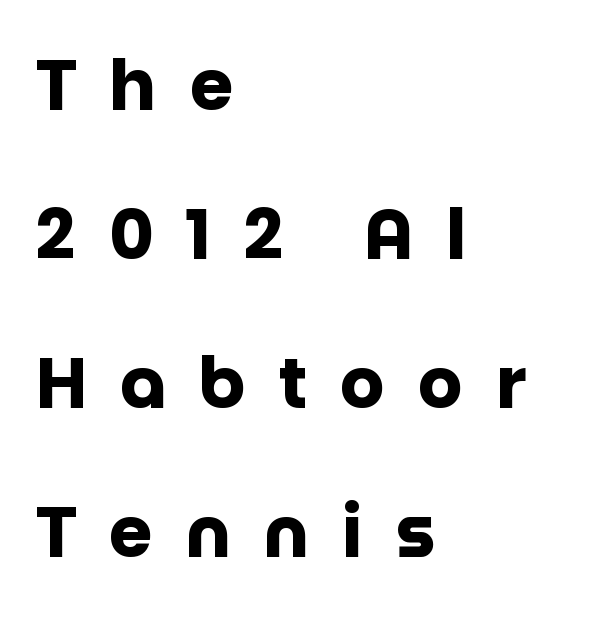
In terms of posture, this sample is upright. Is this a fixed-width face? No — the glyphs have proportional, varying widths. Just letters on the line, the space beneath them empty. This block would shrink considerably if given ordinary leading; it's expanded now.
